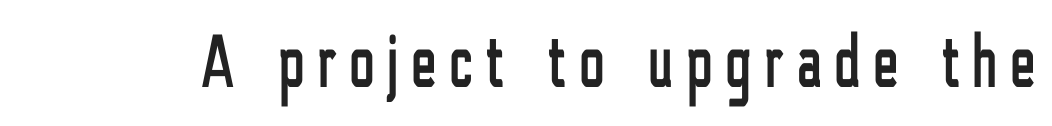
{"serif": "no", "italic": "no", "width": "condensed", "stroke_contrast": "low", "x_height": "medium", "monospaced": "no", "underline": "no", "glyph_px": 75}
